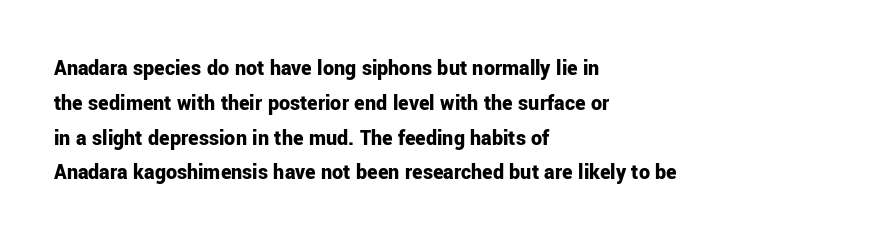
The image shows 22 px bold type, upright; set left-aligned, normal line spacing (1.58x), normal letter spacing, not underlined.
